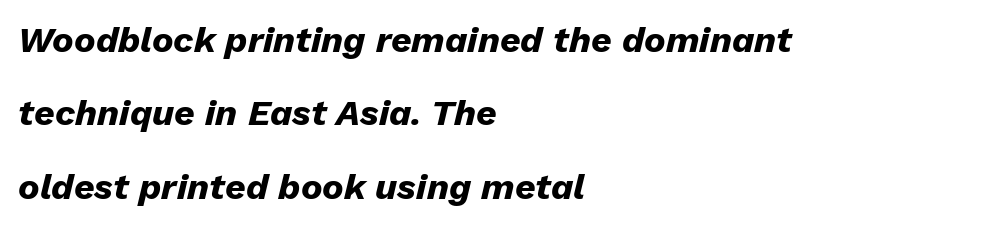
The lettering tilts uniformly, giving the passage an italic look. Does the leading feel generous? Absolutely, it's lavish. What stands out about the letter spacing? Nothing — it is the standard amount. These lines are set flush left with a ragged right edge. A bare baseline throughout the passage.
